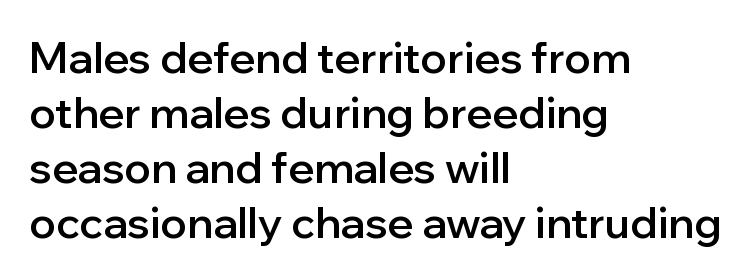
The image shows 43 px semibold sans-serif type, upright; set left-aligned, normal line spacing (1.28x), normal letter spacing, not underlined; low stroke contrast and a medium x-height.
